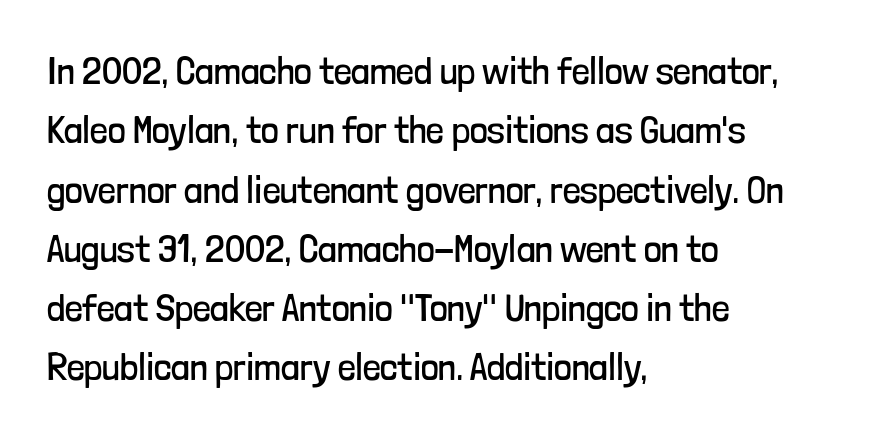
The image shows 39 px regular-weight, condensed sans-serif type, upright; set left-aligned, normal line spacing (1.52x), normal letter spacing, not underlined; low stroke contrast and a medium x-height.
